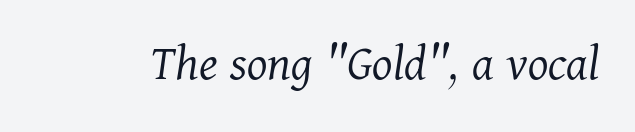
The image shows 52 px light serif type, italic (leaning right); set normal letter spacing, not underlined; medium stroke contrast and a medium x-height.
